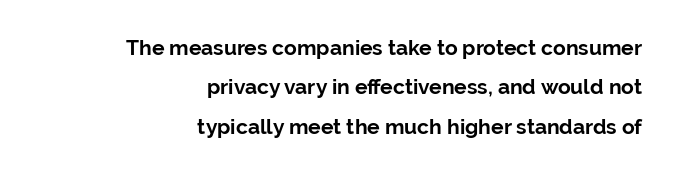
Q: Is the text bold? A: Yes.
Q: Is the text italic (slanted)? A: No, it is upright.
Q: Is the text underlined? A: No.
Q: How is the paragraph aligned? A: Right-aligned.
Q: Is the spacing between letters normal or unusually wide? A: Normal.
